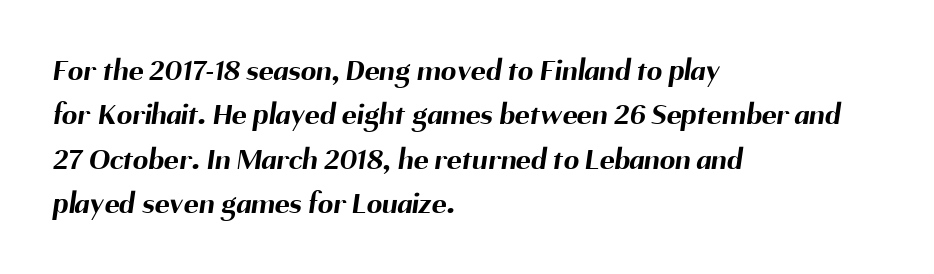
The image shows 31 px bold sans-serif type; set left-aligned, normal line spacing (1.43x), normal letter spacing, not underlined; medium stroke contrast and a medium x-height.
